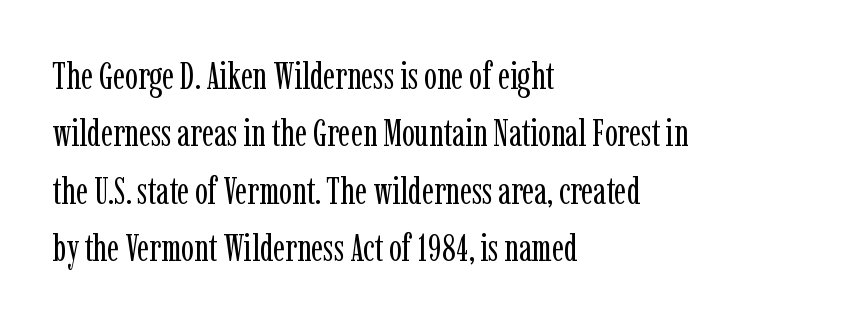
The image shows 38 px regular-weight, condensed serif type, upright; set left-aligned, normal line spacing (1.51x), normal letter spacing, not underlined; low stroke contrast and a medium x-height.
